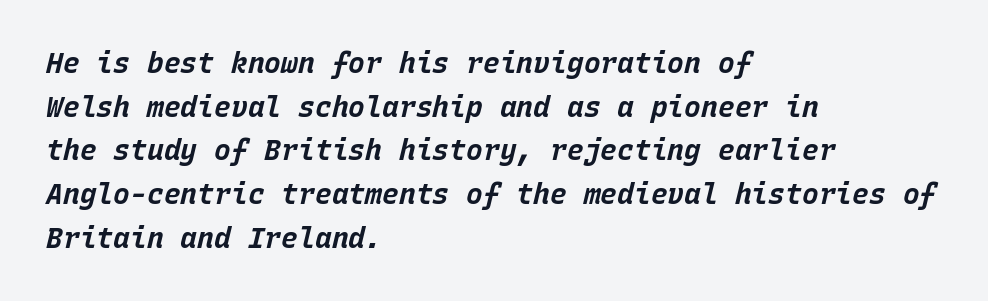
Is this a fixed-width face? Yes — each glyph sits in an identical cell. The vertical gap from one line to the next is medium. Compared with typical body copy, the letter spacing here is the same. Short and long lines alike share a common starting point at left. The gap between lines stays unmarked.
